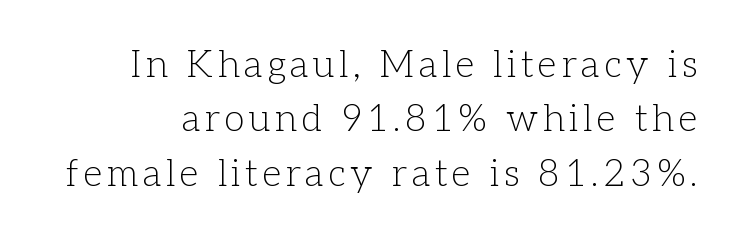
The image shows 37 px light serif type, upright; set normal line spacing (1.47x), not underlined; low stroke contrast and a medium x-height.
